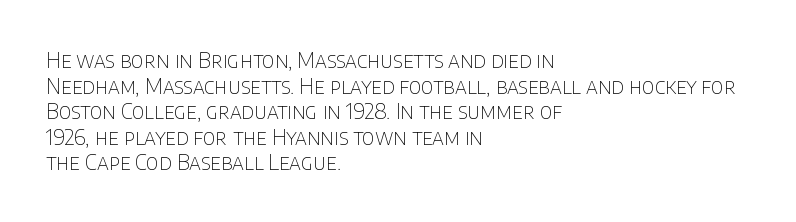
{"italic": "no", "bold": "no", "underline": "no", "align": "left", "line_spacing_ratio": 1.22, "letter_spacing": "normal", "letter_spacing_em": 0.0, "glyph_px": 21}
